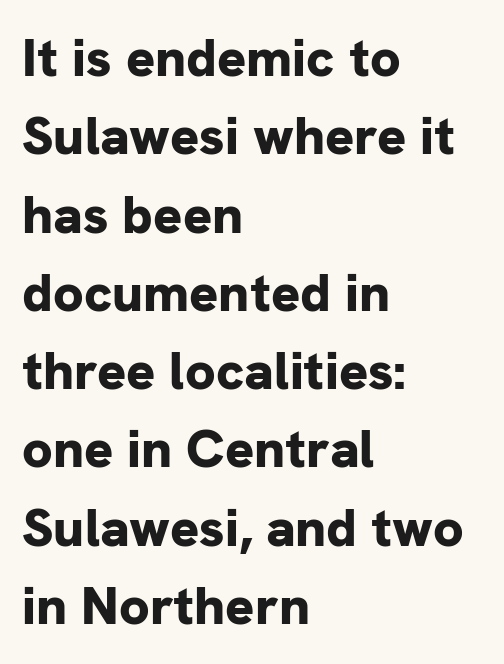
{"serif": "no", "italic": "no", "bold": "yes", "weight": "bold", "width": "normal", "stroke_contrast": "low", "x_height": "medium", "monospaced": "no", "underline": "no", "align": "left", "line_spacing": "normal", "line_spacing_ratio": 1.45, "letter_spacing": "normal", "letter_spacing_em": 0.0, "glyph_px": 54}
